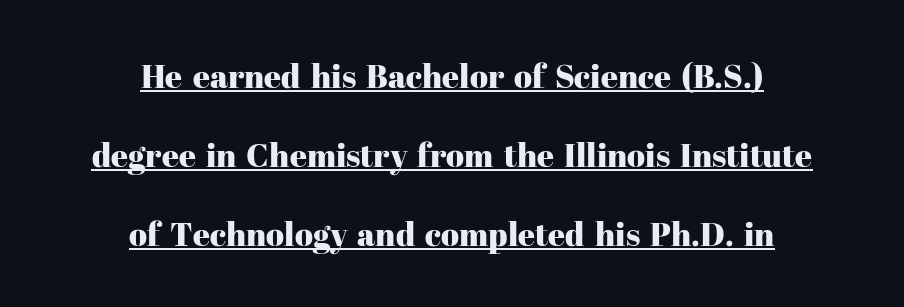
Q: Is the text italic (slanted)? A: No, it is upright.
Q: Is the typeface a serif or a sans-serif typeface? A: Serif.
Q: Is the text underlined? A: Yes.
Q: How is the paragraph aligned? A: Centered.
Q: Is the spacing between letters normal or unusually wide? A: Normal.
Q: Is the spacing between lines tight, normal or loose? A: Loose.
Q: Width (condensed, normal, or wide)? A: Normal.
Q: Stroke contrast? A: High.
Q: x-height? A: Medium.
Q: Monospaced? A: No.
